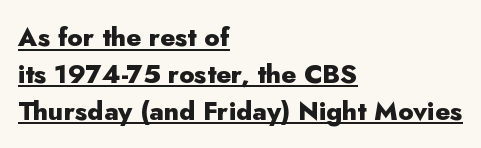
{"italic": "no", "bold": "yes", "underline": "yes", "align": "left", "line_spacing": "normal", "line_spacing_ratio": 1.42, "letter_spacing": "normal", "letter_spacing_em": 0.0, "glyph_px": 26}
